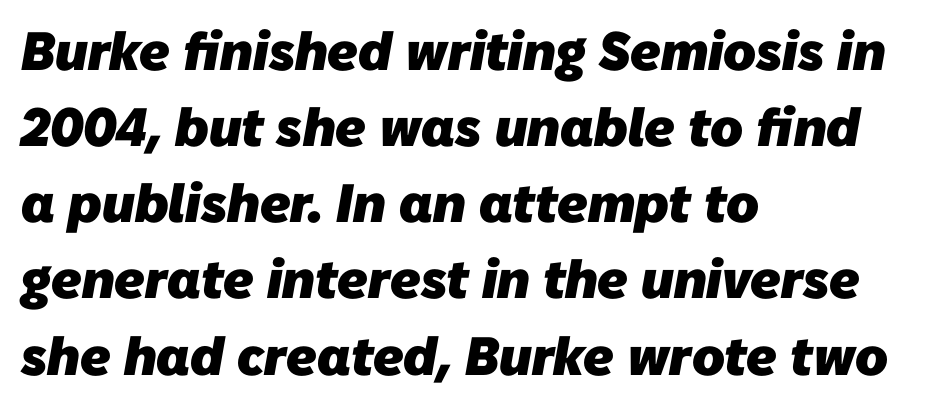
The image shows 54 px heavy sans-serif type; set left-aligned, normal line spacing (1.41x), normal letter spacing, not underlined; low stroke contrast and a medium x-height.
